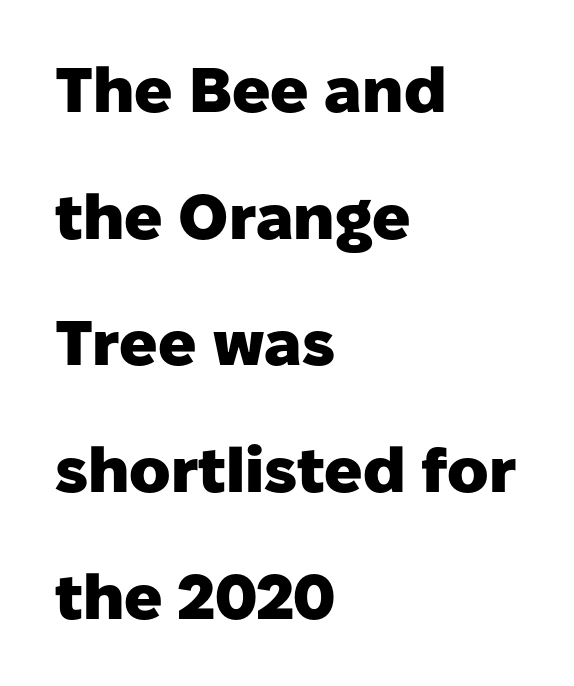
The image shows 63 px heavy sans-serif type, upright; set left-aligned, loose line spacing (2.01x), normal letter spacing, not underlined; low stroke contrast and a medium x-height.
